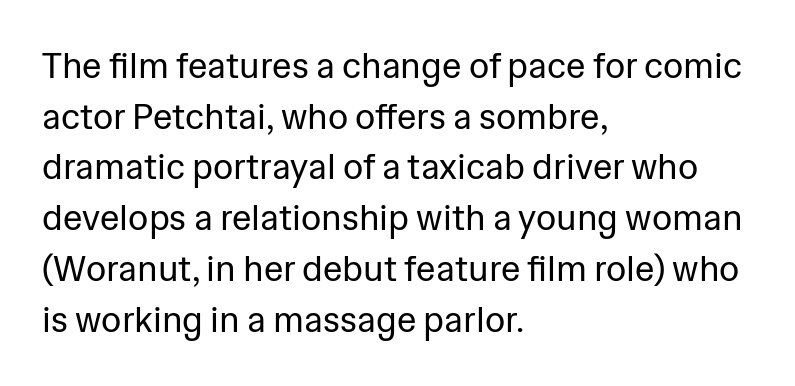
{"serif": "no", "italic": "no", "bold": "no", "weight": "regular", "width": "normal", "stroke_contrast": "low", "x_height": "medium", "monospaced": "no", "underline": "no", "align": "left", "line_spacing": "normal", "line_spacing_ratio": 1.45, "letter_spacing": "normal", "letter_spacing_em": 0.0, "glyph_px": 35}
